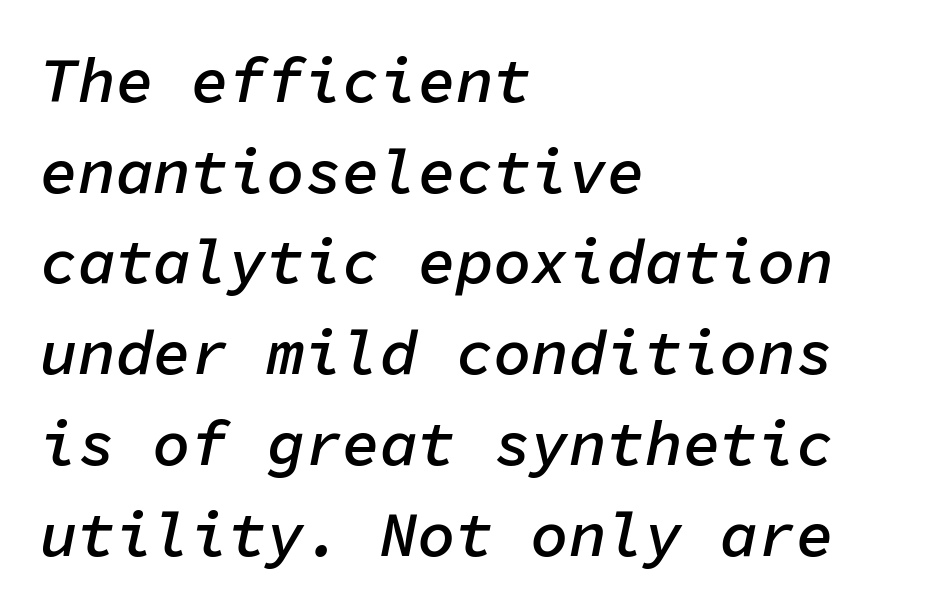
{"italic": "yes", "lean": "right", "slant_degrees": 11, "bold": "semi", "weight": "semibold", "width": "normal", "stroke_contrast": "low", "x_height": "medium", "monospaced": "yes", "underline": "no", "align": "left", "line_spacing": "normal", "line_spacing_ratio": 1.44, "letter_spacing": "normal", "letter_spacing_em": 0.0, "glyph_px": 63}
